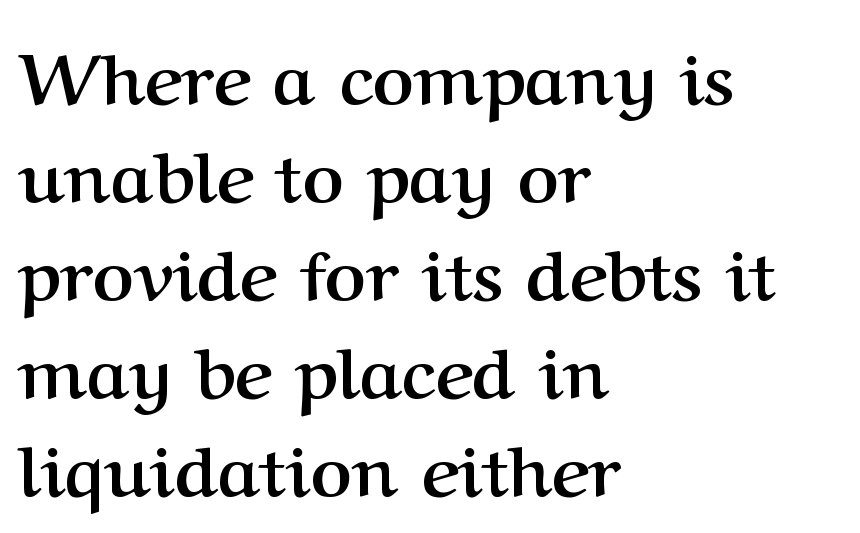
Q: Is the text bold? A: Yes.
Q: Is the text italic (slanted)? A: No, it is upright.
Q: Is the typeface a serif or a sans-serif typeface? A: Serif.
Q: Is the text underlined? A: No.
Q: How is the paragraph aligned? A: Left-aligned.
Q: Is the spacing between letters normal or unusually wide? A: Normal.
Q: Is the spacing between lines tight, normal or loose? A: Normal.
Q: Width (condensed, normal, or wide)? A: Normal.
Q: Stroke contrast? A: Medium.
Q: x-height? A: Medium.
Q: Monospaced? A: No.
